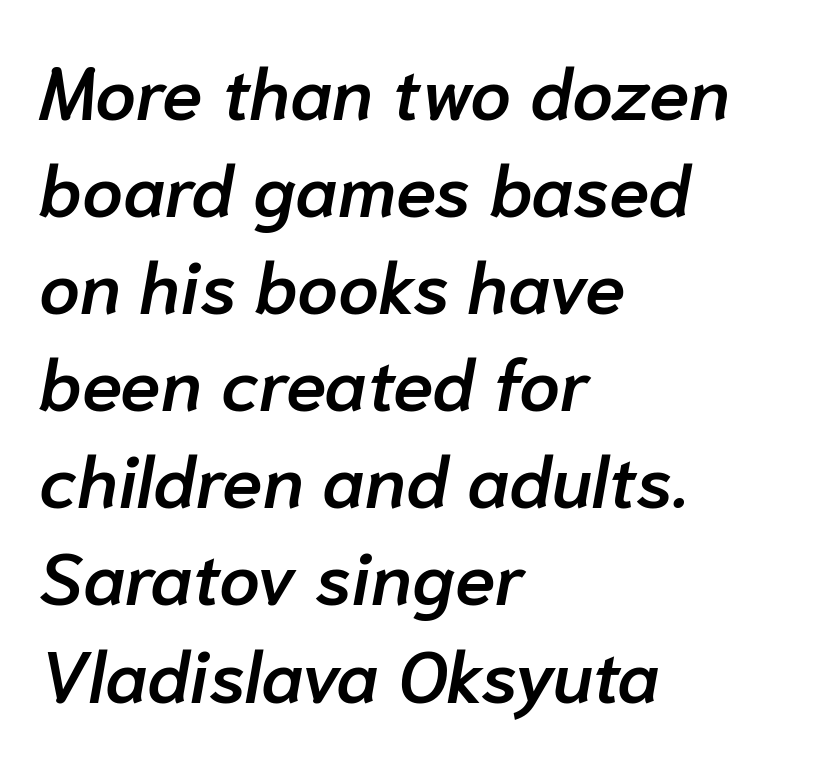
{"italic": "yes", "lean": "right", "slant_degrees": 10, "bold": "semi", "weight": "semibold", "width": "normal", "stroke_contrast": "low", "x_height": "medium", "monospaced": "no", "underline": "no", "align": "left", "line_spacing": "normal", "line_spacing_ratio": 1.33, "letter_spacing": "normal", "letter_spacing_em": 0.0, "glyph_px": 73}
